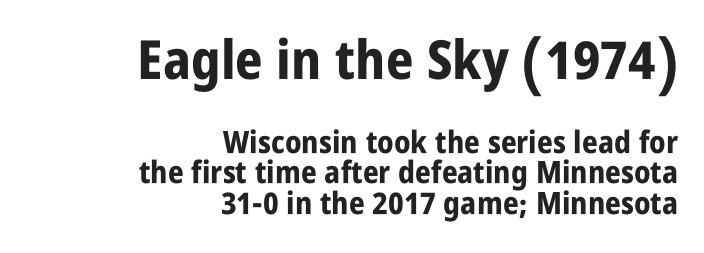
{"serif": "no", "italic": "no", "bold": "yes", "weight": "bold", "width": "condensed", "stroke_contrast": "low", "x_height": "large", "monospaced": "no", "underline": "no", "align": "right", "line_spacing": "tight", "line_spacing_ratio": 0.98, "letter_spacing": "normal", "letter_spacing_em": 0.0, "larger_block": "first", "size_ratio": 1.74, "glyph_px": 54}
